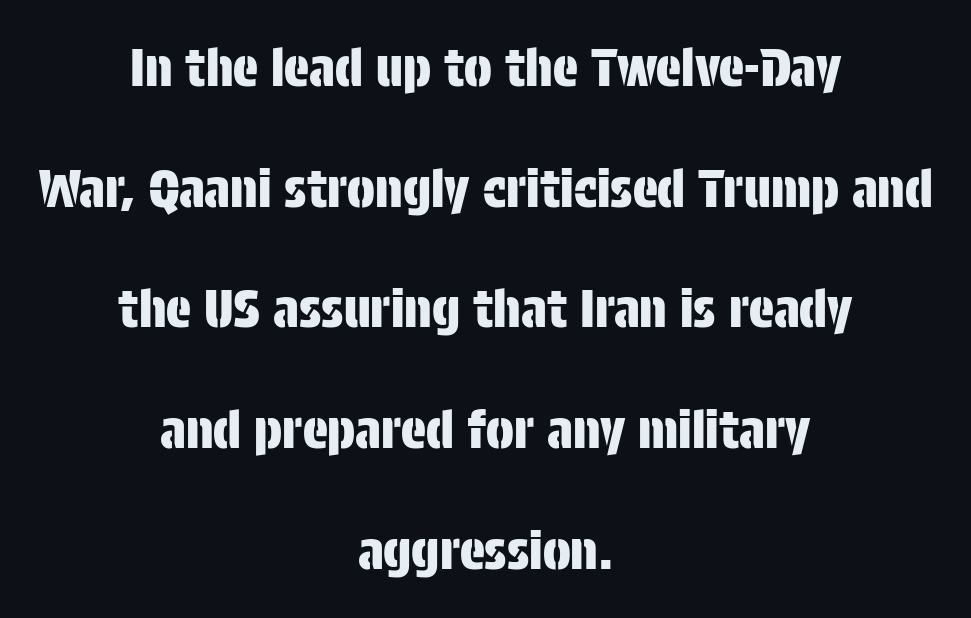
The image shows 52 px condensed sans-serif type, upright; set centered, loose line spacing (2.32x), normal letter spacing, not underlined; low stroke contrast and a large x-height.
